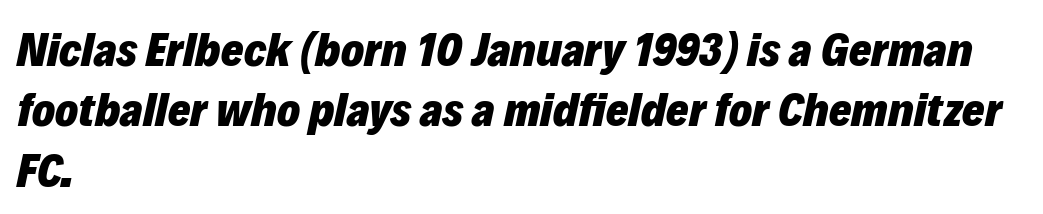
Q: Is the text bold? A: Yes.
Q: Is the text italic (slanted)? A: Yes, it leans right by about 12 degrees.
Q: Is the text underlined? A: No.
Q: How is the paragraph aligned? A: Left-aligned.
Q: Is the spacing between letters normal or unusually wide? A: Normal.
Q: Is the spacing between lines tight, normal or loose? A: Normal.
Q: Width (condensed, normal, or wide)? A: Normal.
Q: Stroke contrast? A: Low.
Q: x-height? A: Medium.
Q: Monospaced? A: No.
